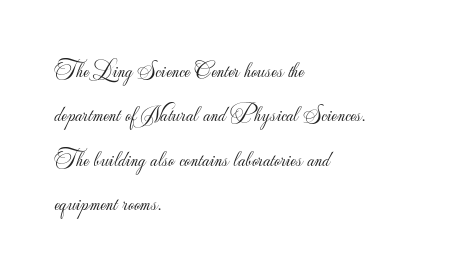
The image shows 23 px text type; set left-aligned, loose line spacing (1.93x), normal letter spacing, not underlined.
